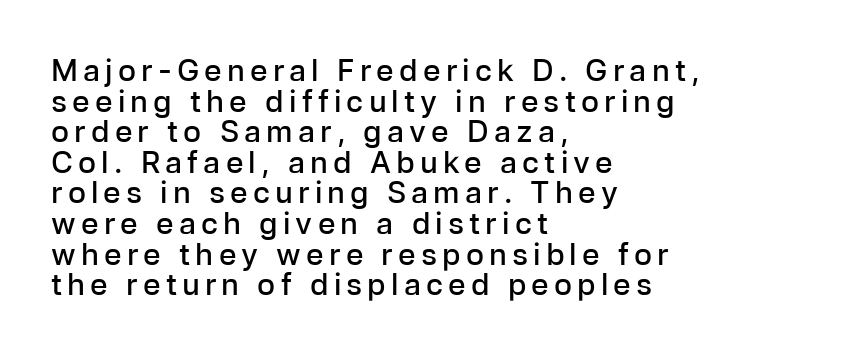
The image shows 30 px semibold sans-serif type, upright; set left-aligned, tight line spacing (1.02x), not underlined; low stroke contrast and a medium x-height.
